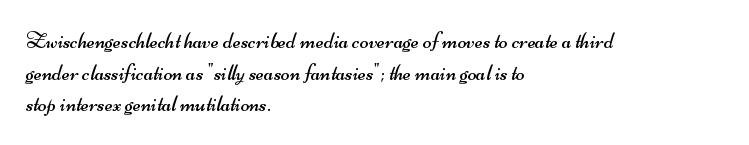
Q: Is the text bold? A: No.
Q: Is the text underlined? A: No.
Q: How is the paragraph aligned? A: Left-aligned.
Q: Is the spacing between letters normal or unusually wide? A: Normal.
Q: Is the spacing between lines tight, normal or loose? A: Normal.
